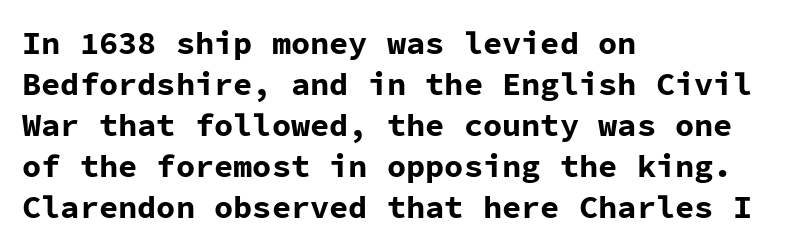
Q: Is the text bold? A: Yes.
Q: Is the text italic (slanted)? A: No, it is upright.
Q: Is the typeface a serif or a sans-serif typeface? A: Sans-serif.
Q: Is the text underlined? A: No.
Q: How is the paragraph aligned? A: Left-aligned.
Q: Is the spacing between letters normal or unusually wide? A: Normal.
Q: Is the spacing between lines tight, normal or loose? A: Normal.
Q: Width (condensed, normal, or wide)? A: Normal.
Q: Stroke contrast? A: Low.
Q: x-height? A: Medium.
Q: Monospaced? A: Yes.
